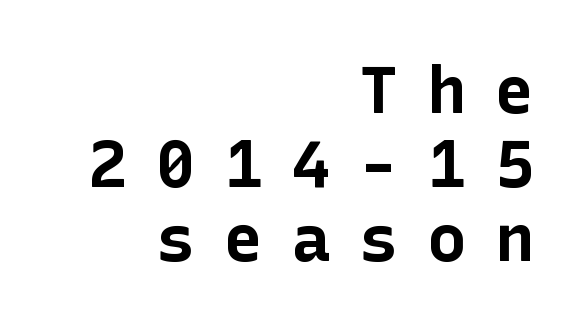
Students, this is bold: see how much ink each stroke carries. Grotesque or geometric, the face here clearly has no serifs. Rows of type sit shoulder to shoulder in the vertical direction. Glance below the letters and you will spot only blank space.
